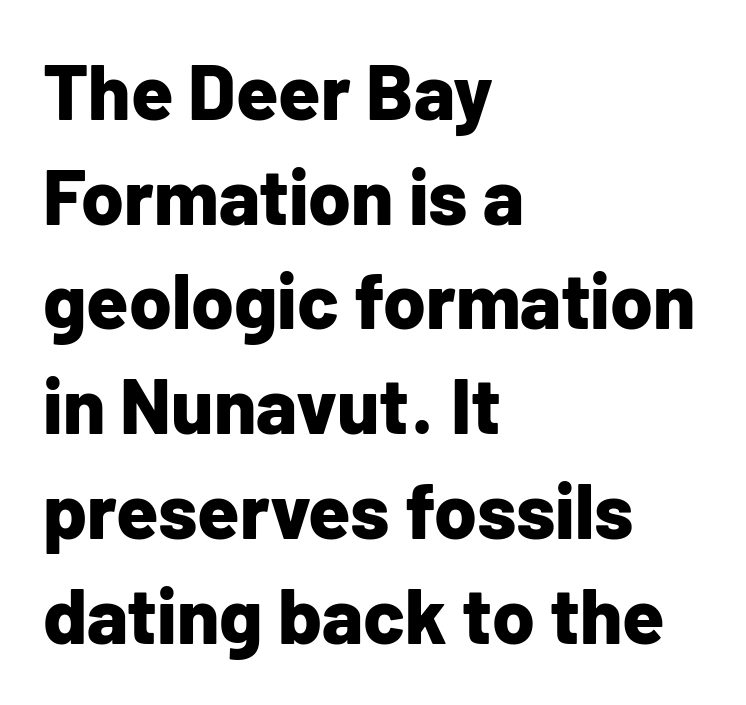
The image shows 77 px bold sans-serif type, upright; set left-aligned, normal line spacing (1.36x), normal letter spacing, not underlined; low stroke contrast and a medium x-height.
